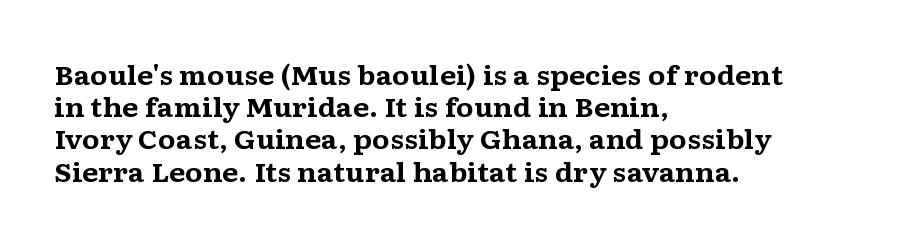
Q: Is the text bold? A: Yes.
Q: Is the text italic (slanted)? A: No, it is upright.
Q: Is the text underlined? A: No.
Q: How is the paragraph aligned? A: Left-aligned.
Q: Is the spacing between letters normal or unusually wide? A: Normal.
